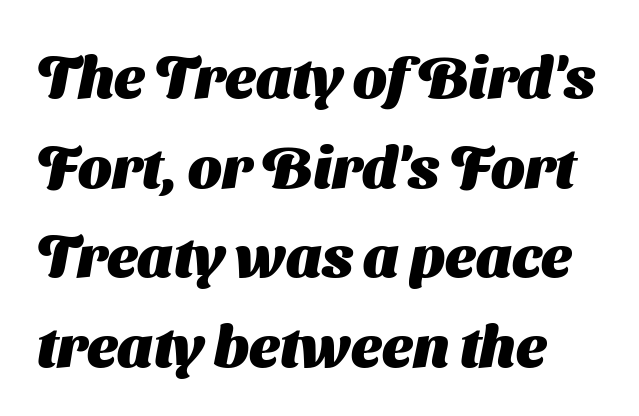
The image shows 59 px heavy sans-serif type; set normal line spacing (1.52x), normal letter spacing, not underlined; medium stroke contrast and a medium x-height.
